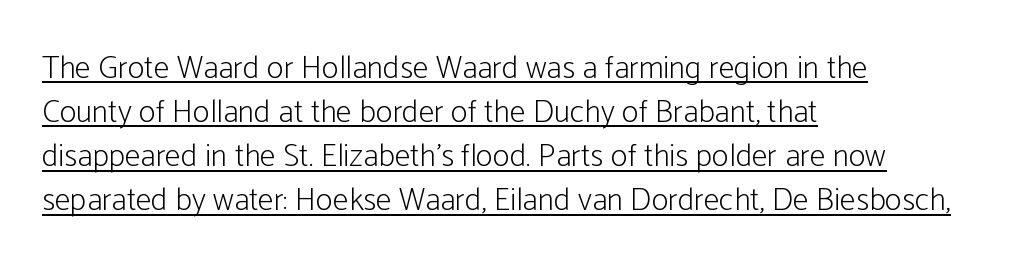
{"serif": "no", "italic": "no", "bold": "no", "weight": "light", "width": "condensed", "stroke_contrast": "low", "x_height": "medium", "monospaced": "no", "underline": "yes", "align": "left", "line_spacing": "normal", "line_spacing_ratio": 1.38, "letter_spacing": "normal", "letter_spacing_em": 0.0, "glyph_px": 32}
